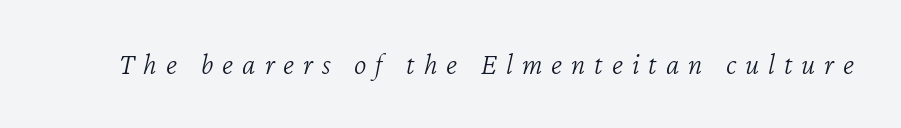
Q: Is the text bold? A: No.
Q: Is the text italic (slanted)? A: Yes, it leans right by about 12 degrees.
Q: Is the text underlined? A: No.
Q: Is the spacing between letters normal or unusually wide? A: Unusually wide.
Q: Width (condensed, normal, or wide)? A: Normal.
Q: Stroke contrast? A: Low.
Q: x-height? A: Medium.
Q: Monospaced? A: No.
